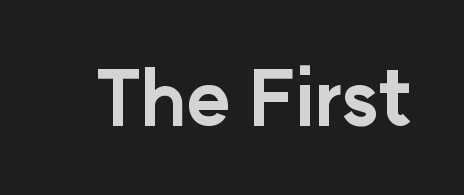
Ascenders rise straight up at ninety degrees. Has an underline been added? It has not. Is this a fixed-width face? No — the glyphs have proportional, varying widths. No extra tracking has been applied to these lines. Font category for this specimen: sans-serif.
